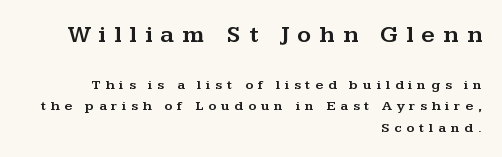
Casual observation: everything's shoved over to the right. Someone cranked the tracking dial way up on this one. The gap between lines stays unmarked. Size hierarchy here favors the leading block over the trailing one.
